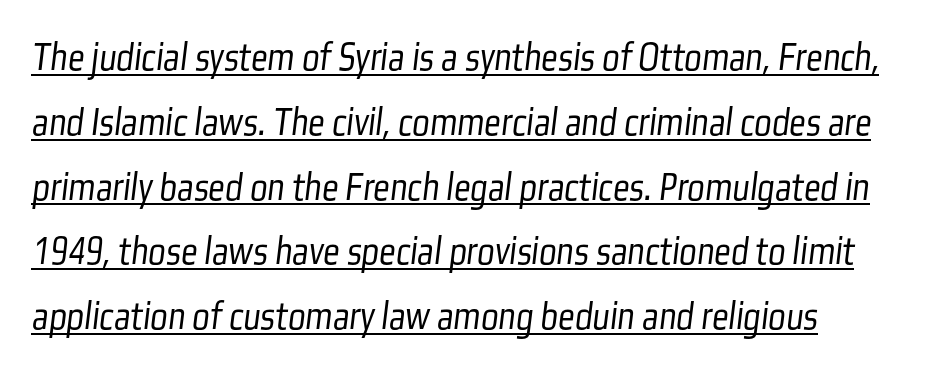
{"serif": "no", "bold": "no", "weight": "light", "width": "condensed", "stroke_contrast": "low", "x_height": "medium", "monospaced": "no", "underline": "yes", "line_spacing": "normal", "line_spacing_ratio": 1.58, "letter_spacing": "normal", "letter_spacing_em": 0.0, "glyph_px": 41}
